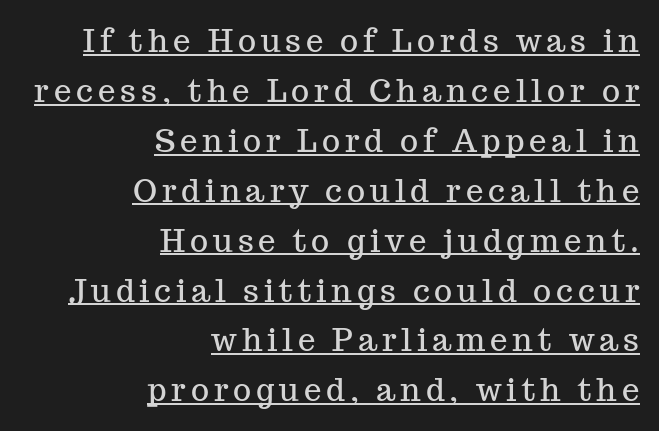
Q: Is the text italic (slanted)? A: No, it is upright.
Q: Is the typeface a serif or a sans-serif typeface? A: Serif.
Q: Is the text underlined? A: Yes.
Q: How is the paragraph aligned? A: Right-aligned.
Q: Is the spacing between lines tight, normal or loose? A: Normal.
Q: Width (condensed, normal, or wide)? A: Normal.
Q: Stroke contrast? A: Medium.
Q: x-height? A: Medium.
Q: Monospaced? A: No.
